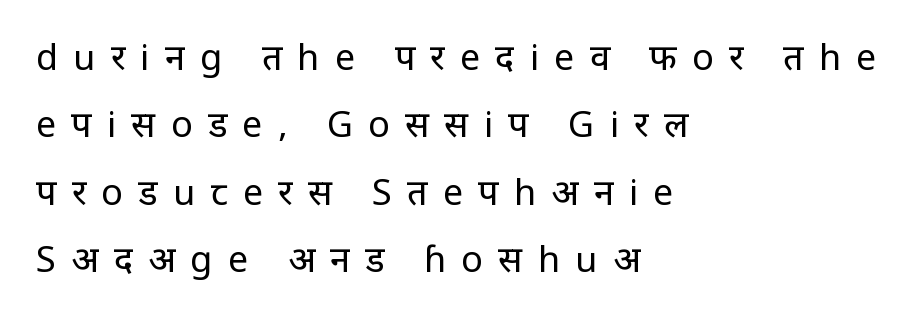
Q: Is the text bold? A: No.
Q: Is the text italic (slanted)? A: No, it is upright.
Q: Is the typeface a serif or a sans-serif typeface? A: Sans-serif.
Q: Is the text underlined? A: No.
Q: How is the paragraph aligned? A: Left-aligned.
Q: Is the spacing between letters normal or unusually wide? A: Unusually wide.
Q: Width (condensed, normal, or wide)? A: Condensed.
Q: Stroke contrast? A: Low.
Q: x-height? A: Large.
Q: Monospaced? A: No.
